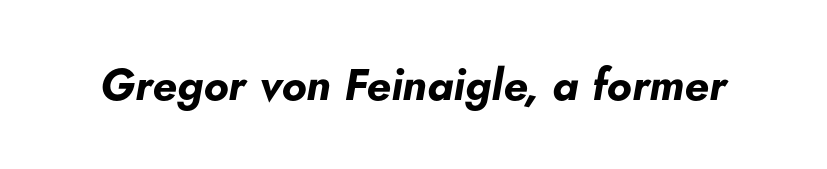
{"italic": "yes", "lean": "right", "slant_degrees": 5, "bold": "yes", "weight": "bold", "width": "normal", "stroke_contrast": "low", "x_height": "small", "monospaced": "no", "underline": "no", "letter_spacing": "normal", "letter_spacing_em": 0.0, "glyph_px": 44}
